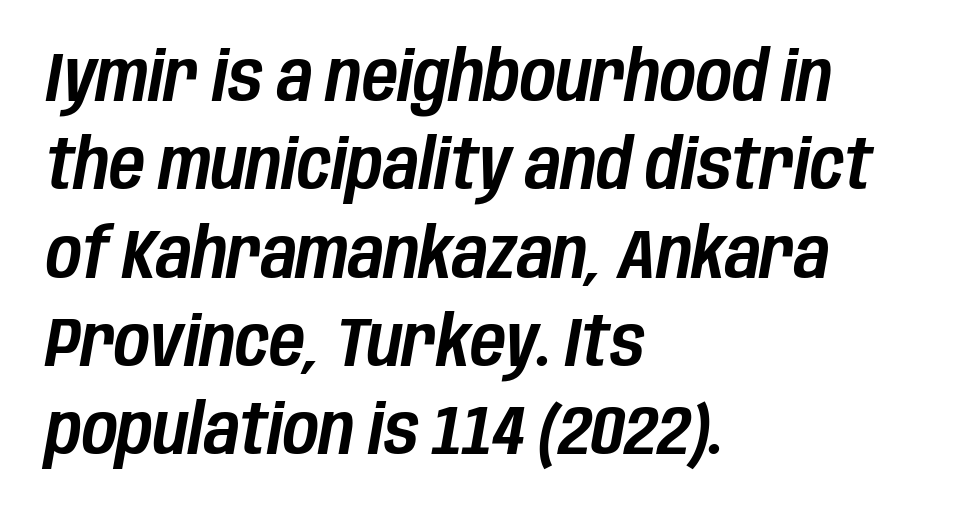
{"italic": "yes", "lean": "right", "slant_degrees": 10, "width": "condensed", "stroke_contrast": "low", "x_height": "large", "monospaced": "no", "underline": "no", "align": "left", "line_spacing": "normal", "line_spacing_ratio": 1.28, "letter_spacing": "normal", "letter_spacing_em": 0.0, "glyph_px": 69}
